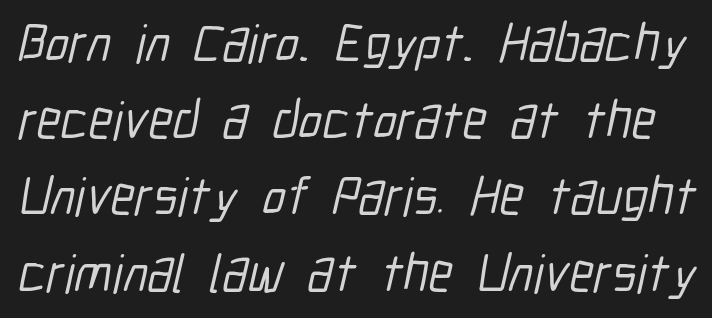
Q: Is the typeface a serif or a sans-serif typeface? A: Sans-serif.
Q: Is the text underlined? A: No.
Q: Is the spacing between letters normal or unusually wide? A: Normal.
Q: Is the spacing between lines tight, normal or loose? A: Normal.
Q: Width (condensed, normal, or wide)? A: Condensed.
Q: Stroke contrast? A: Low.
Q: x-height? A: Medium.
Q: Monospaced? A: No.
